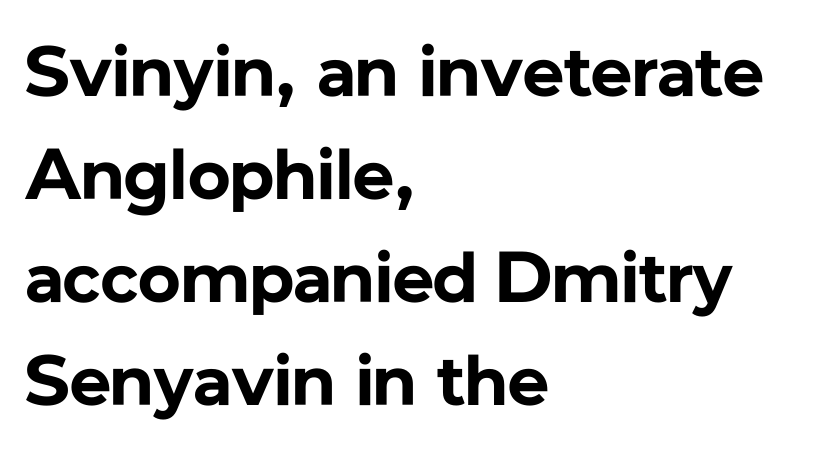
Q: Is the text bold? A: Yes.
Q: Is the text italic (slanted)? A: No, it is upright.
Q: Is the typeface a serif or a sans-serif typeface? A: Sans-serif.
Q: Is the text underlined? A: No.
Q: How is the paragraph aligned? A: Left-aligned.
Q: Is the spacing between letters normal or unusually wide? A: Normal.
Q: Is the spacing between lines tight, normal or loose? A: Normal.
Q: Width (condensed, normal, or wide)? A: Normal.
Q: Stroke contrast? A: Low.
Q: x-height? A: Medium.
Q: Monospaced? A: No.
